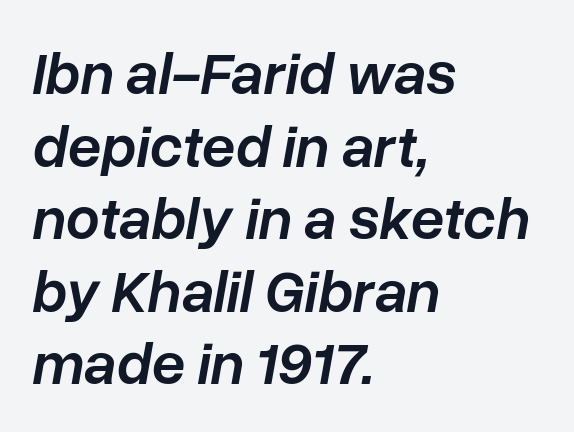
The typesetting leans somewhat heavy: a semibold. You could not count columns in this text — the font is proportionally spaced. The gap between lines stays unmarked. The paragraph shown leans on its left margin.
